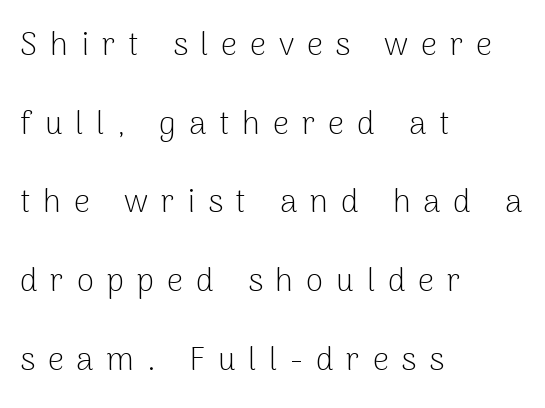
No chunkiness to these letters — they're not bold. The rendering uses a large line-height, opening up the rows. Typographically, this falls in the sans-serif category. Substantial extra tracking has been applied to these lines. Character widths vary here, with narrow letters taking less room than wide ones.
